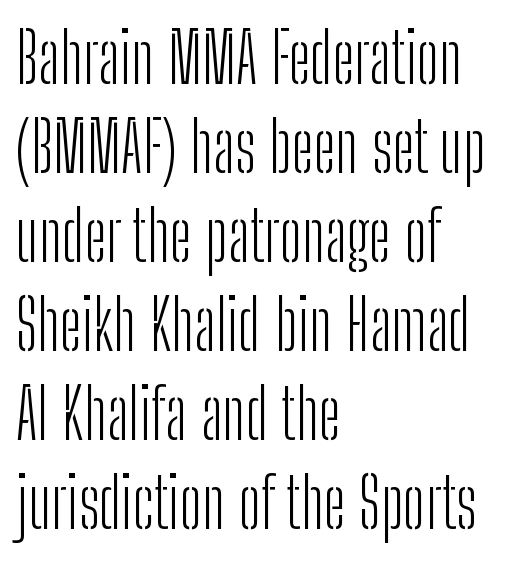
The image shows 69 px light, condensed sans-serif type, upright; set left-aligned, normal line spacing (1.29x), normal letter spacing, not underlined; low stroke contrast and a medium x-height.
